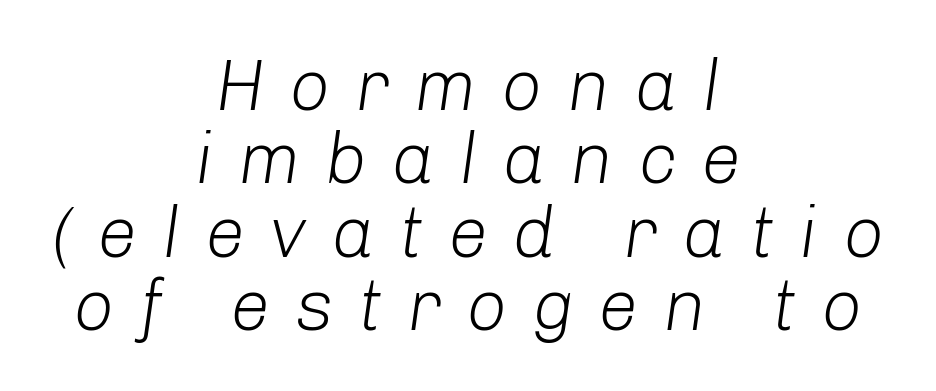
The image shows 72 px light type, italic (leaning right); set centered, tight line spacing (1.02x), unusually wide letter spacing (+0.34 em), not underlined; low stroke contrast and a medium x-height.
